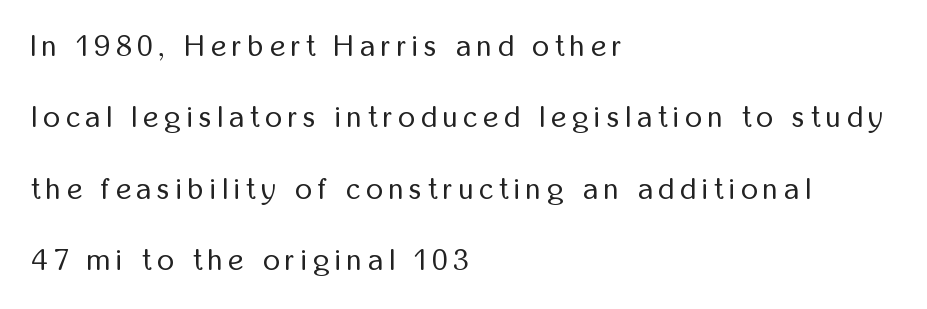
Q: Is the text bold? A: No.
Q: Is the text italic (slanted)? A: No, it is upright.
Q: Is the typeface a serif or a sans-serif typeface? A: Sans-serif.
Q: Is the text underlined? A: No.
Q: How is the paragraph aligned? A: Left-aligned.
Q: Is the spacing between letters normal or unusually wide? A: Unusually wide.
Q: Is the spacing between lines tight, normal or loose? A: Loose.
Q: Width (condensed, normal, or wide)? A: Condensed.
Q: Stroke contrast? A: Low.
Q: x-height? A: Medium.
Q: Monospaced? A: No.
